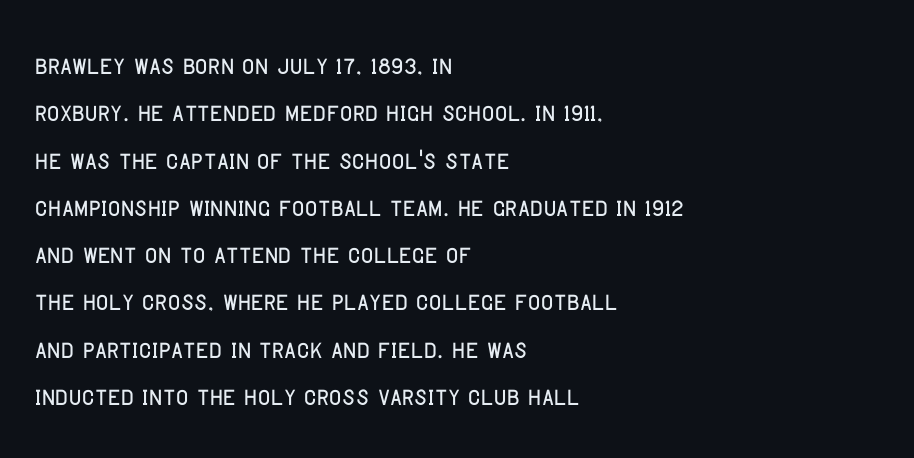
Q: Is the text italic (slanted)? A: No, it is upright.
Q: Is the typeface a serif or a sans-serif typeface? A: Sans-serif.
Q: Is the text underlined? A: No.
Q: How is the paragraph aligned? A: Left-aligned.
Q: Is the spacing between letters normal or unusually wide? A: Normal.
Q: Is the spacing between lines tight, normal or loose? A: Normal.
Q: Width (condensed, normal, or wide)? A: Condensed.
Q: Stroke contrast? A: Low.
Q: x-height? A: Large.
Q: Monospaced? A: No.
